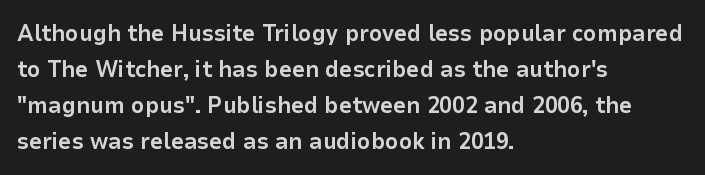
The line-height multiplier appears to be the usual default. Plain, unruled lines of type. The type is set solid horizontally, with unmodified tracking. Horizontal alignment here is leftward, the default for most running prose. Does the weight exceed regular? Yes, all the way to bold.
